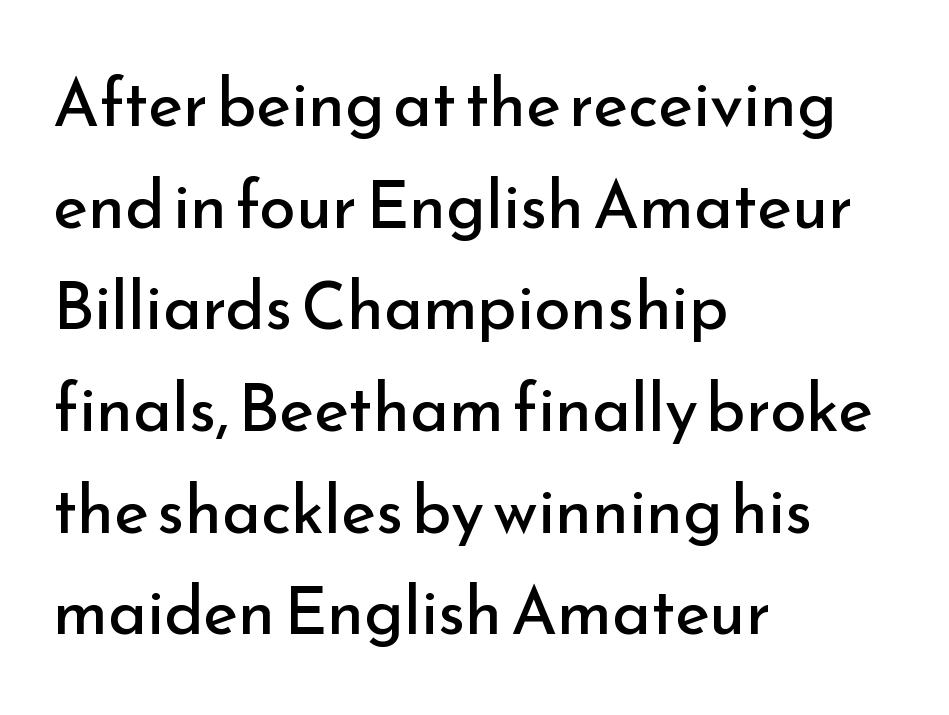
Q: Is the text bold? A: No.
Q: Is the text italic (slanted)? A: No, it is upright.
Q: Is the typeface a serif or a sans-serif typeface? A: Sans-serif.
Q: Is the text underlined? A: No.
Q: How is the paragraph aligned? A: Left-aligned.
Q: Is the spacing between letters normal or unusually wide? A: Normal.
Q: Is the spacing between lines tight, normal or loose? A: Normal.
Q: Width (condensed, normal, or wide)? A: Normal.
Q: Stroke contrast? A: Low.
Q: x-height? A: Small.
Q: Monospaced? A: No.
